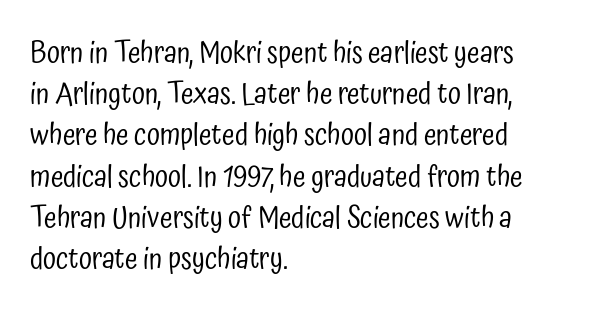
Q: Is the text bold? A: No.
Q: Is the text italic (slanted)? A: No, it is upright.
Q: Is the typeface a serif or a sans-serif typeface? A: Sans-serif.
Q: Is the text underlined? A: No.
Q: How is the paragraph aligned? A: Left-aligned.
Q: Is the spacing between letters normal or unusually wide? A: Normal.
Q: Is the spacing between lines tight, normal or loose? A: Normal.
Q: Width (condensed, normal, or wide)? A: Condensed.
Q: Stroke contrast? A: Low.
Q: x-height? A: Medium.
Q: Monospaced? A: No.
